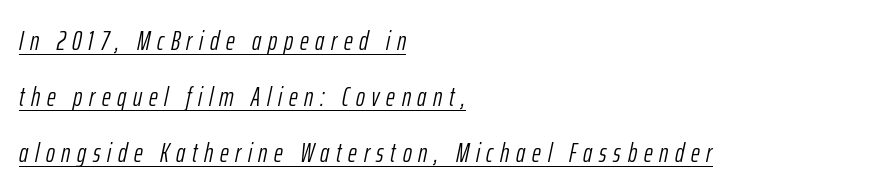
Heft: none added — not bold. Look at the tracking — it's clearly loosened, letters drifting apart. Honestly, the rows look like they've been pulled way apart. Emphasis-style slanted type is in use. One-word summary of the alignment: left. Underline: present.
